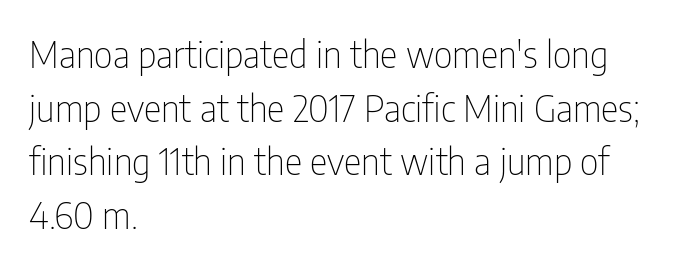
The image shows 37 px thin, condensed sans-serif type, upright; set left-aligned, normal line spacing (1.45x), normal letter spacing, not underlined; low stroke contrast and a medium x-height.
